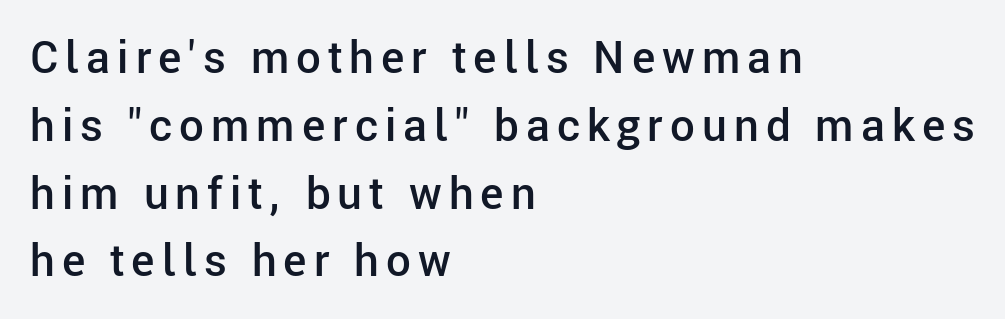
The image shows 44 px semibold sans-serif type, upright; set left-aligned, normal line spacing (1.54x), not underlined; low stroke contrast and a medium x-height.
